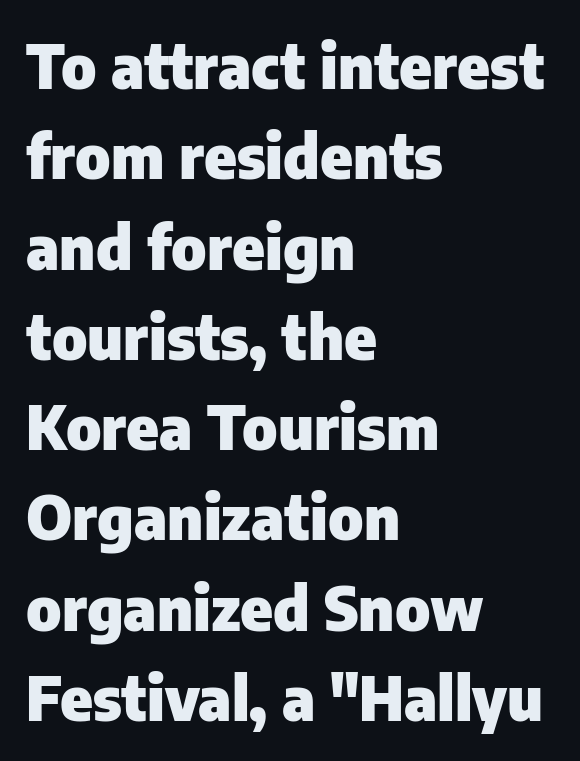
The rows are spaced the way most documents space them. This rendering features lettering with no underline. Character widths vary here, with narrow letters taking less room than wide ones. Leftover space on each line is placed entirely after the last word. The typeface chosen for these lines omits serifs. Emphasis by weight is at full strength: bold.
